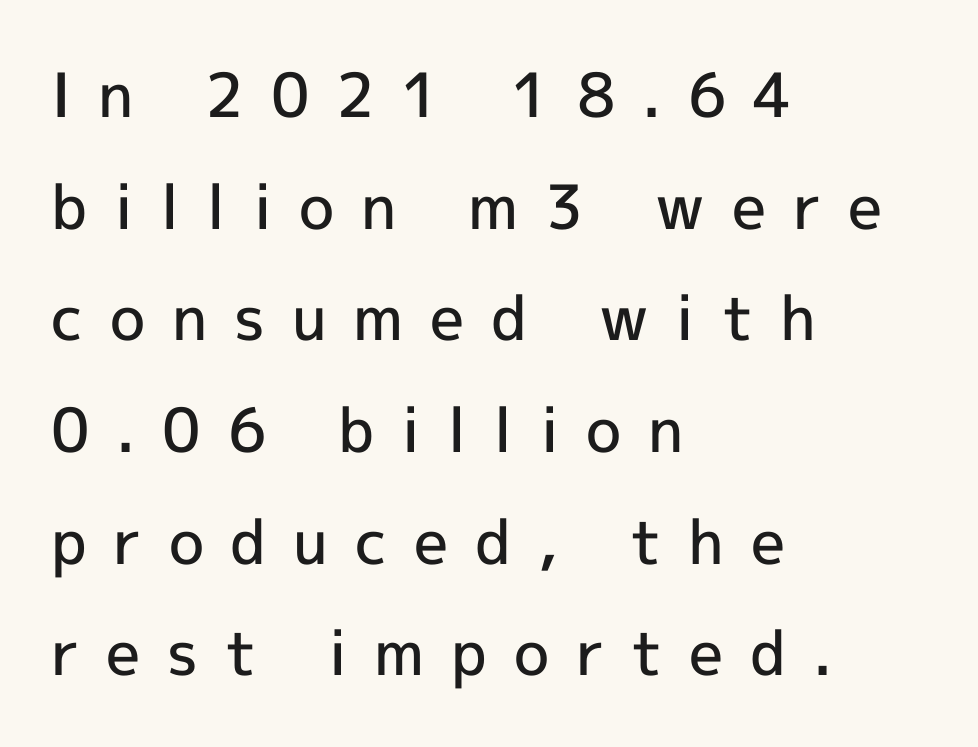
Q: Is the text bold? A: Semi-bold.
Q: Is the text italic (slanted)? A: No, it is upright.
Q: Is the typeface a serif or a sans-serif typeface? A: Sans-serif.
Q: Is the text underlined? A: No.
Q: How is the paragraph aligned? A: Left-aligned.
Q: Is the spacing between letters normal or unusually wide? A: Unusually wide.
Q: Width (condensed, normal, or wide)? A: Normal.
Q: x-height? A: Medium.
Q: Monospaced? A: No.
